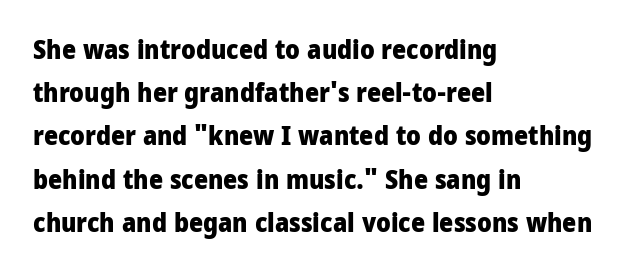
The image shows 27 px bold type, upright; set left-aligned, normal line spacing (1.6x), normal letter spacing, not underlined.
